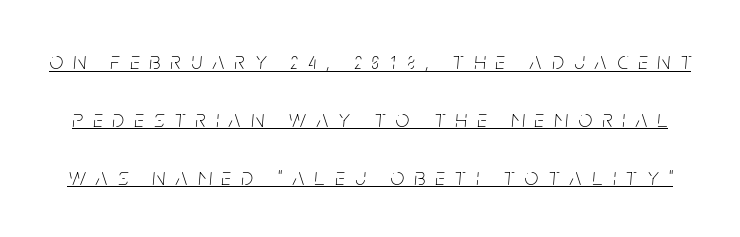
Q: Is the text bold? A: No.
Q: Is the text italic (slanted)? A: Yes, it leans right by about 5 degrees.
Q: Is the text underlined? A: Yes.
Q: Is the spacing between letters normal or unusually wide? A: Unusually wide.
Q: Is the spacing between lines tight, normal or loose? A: Loose.
